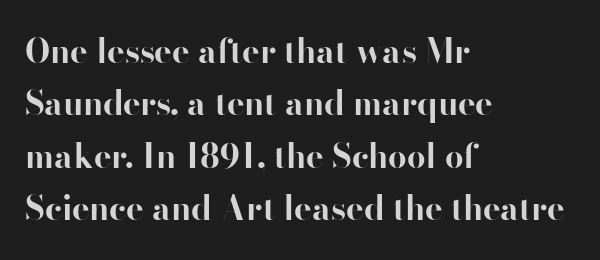
{"serif": "no", "italic": "no", "bold": "yes", "weight": "bold", "width": "normal", "stroke_contrast": "high", "x_height": "small", "monospaced": "no", "underline": "no", "align": "left", "line_spacing": "normal", "line_spacing_ratio": 1.59, "letter_spacing": "normal", "letter_spacing_em": 0.0, "glyph_px": 33}
